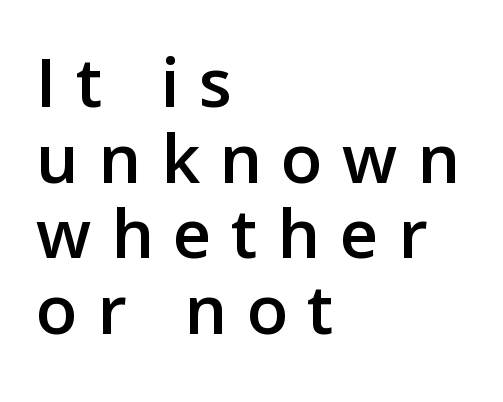
{"serif": "no", "italic": "no", "width": "normal", "stroke_contrast": "low", "x_height": "medium", "monospaced": "no", "underline": "no", "align": "left", "line_spacing": "tight", "line_spacing_ratio": 1.01, "letter_spacing": "wide", "letter_spacing_em": 0.26, "glyph_px": 75}
